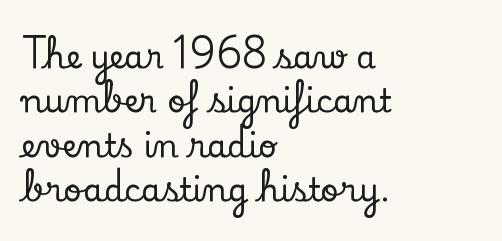
The image shows 32 px text type, upright; set left-aligned, normal line spacing (1.39x), normal letter spacing, not underlined; low stroke contrast and a small x-height.
